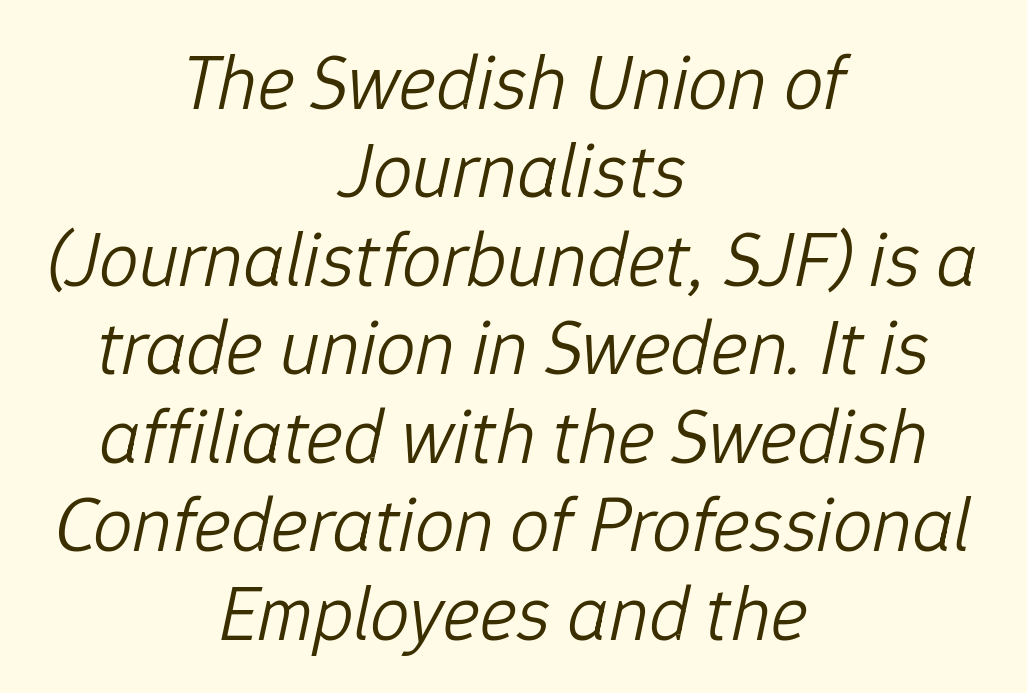
Each letter keeps its own natural width here, so spacing adapts to shape. Here the glyphs are tracked normally, forming tight word shapes. This reads as an unemphasized weight, regular at the heaviest. One-word summary of the alignment: center. Every character sits at an angle, as italics do. Underlining? Definitely not there.
